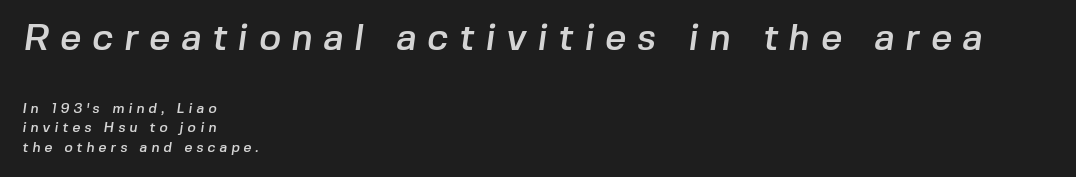
Q: Is the typeface a serif or a sans-serif typeface? A: Sans-serif.
Q: Is the text underlined? A: No.
Q: How is the paragraph aligned? A: Left-aligned.
Q: Is the spacing between letters normal or unusually wide? A: Unusually wide.
Q: Is the spacing between lines tight, normal or loose? A: Normal.
Q: Which block of text is set in a larger size, the first (top) or the second (bottom)? A: The first (top) one.
Q: Width (condensed, normal, or wide)? A: Normal.
Q: Stroke contrast? A: Low.
Q: x-height? A: Medium.
Q: Monospaced? A: No.
